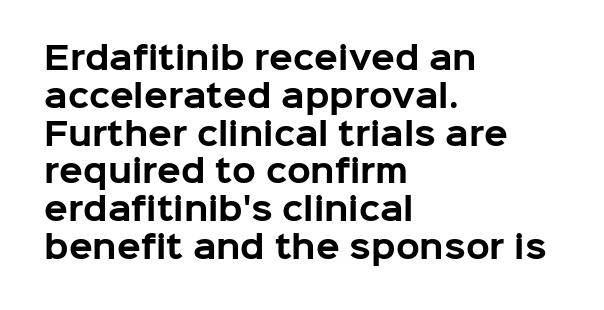
The passage shown has conventional tracking throughout. Note: no serifs on the glyphs. Every row of glyphs begins at an identical x-position on the left. Each row of text sits above clean, open space.
